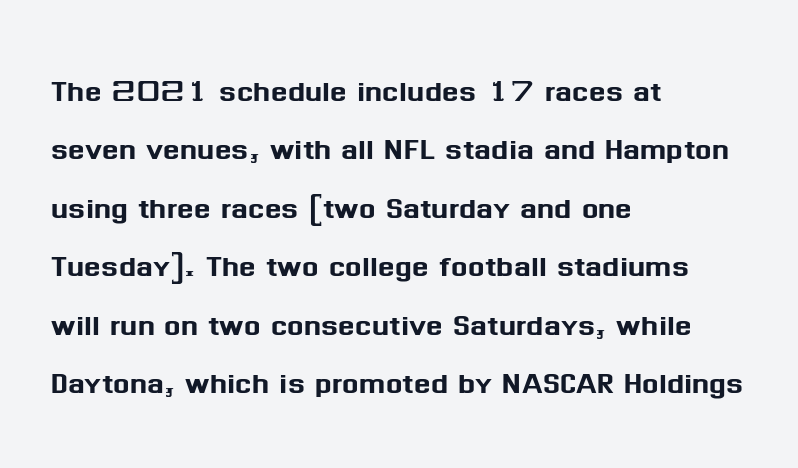
{"serif": "no", "italic": "no", "width": "normal", "stroke_contrast": "medium", "x_height": "medium", "monospaced": "no", "underline": "no", "align": "left", "line_spacing": "normal", "line_spacing_ratio": 1.5, "letter_spacing": "normal", "letter_spacing_em": 0.0, "glyph_px": 39}
